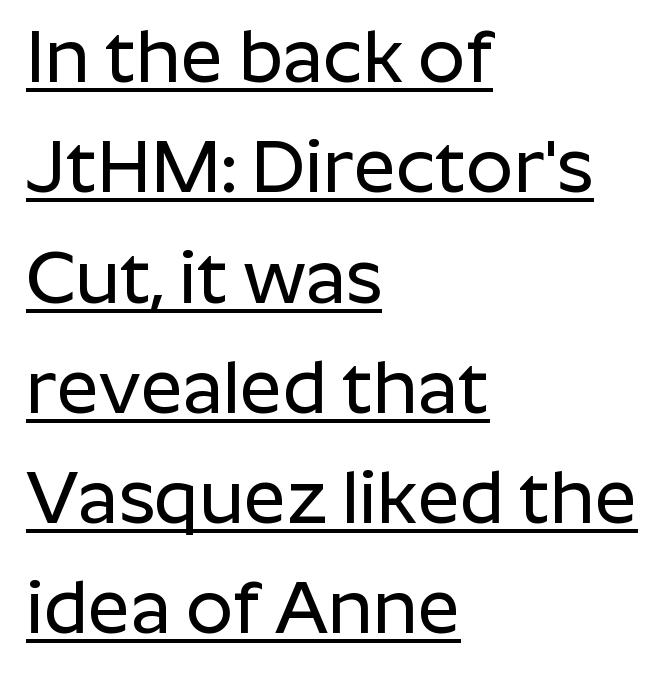
Q: Is the text italic (slanted)? A: No, it is upright.
Q: Is the typeface a serif or a sans-serif typeface? A: Sans-serif.
Q: Is the text underlined? A: Yes.
Q: How is the paragraph aligned? A: Left-aligned.
Q: Is the spacing between letters normal or unusually wide? A: Normal.
Q: Is the spacing between lines tight, normal or loose? A: Normal.
Q: Width (condensed, normal, or wide)? A: Normal.
Q: Stroke contrast? A: Low.
Q: x-height? A: Medium.
Q: Monospaced? A: No.
